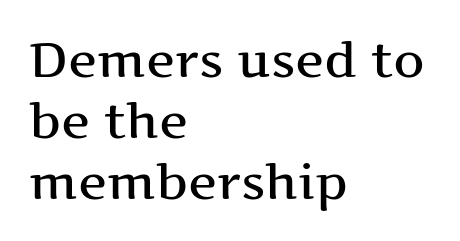
The image shows 49 px wide serif type, upright; set left-aligned, line spacing 1.24x, normal letter spacing, not underlined; medium stroke contrast and a medium x-height.
